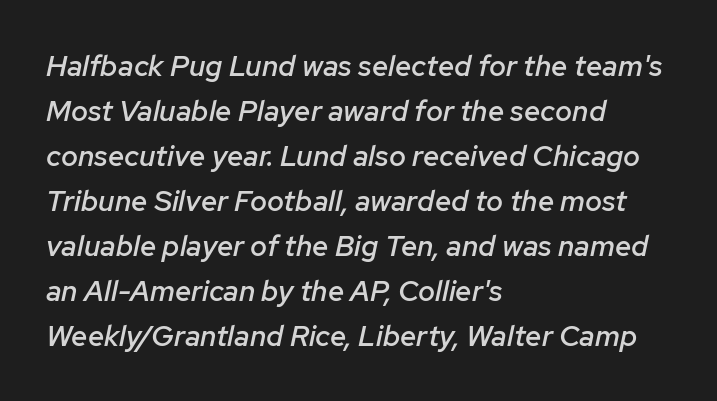
Q: Is the text bold? A: Semi-bold.
Q: Is the text italic (slanted)? A: Yes, it leans right by about 12 degrees.
Q: Is the text underlined? A: No.
Q: How is the paragraph aligned? A: Left-aligned.
Q: Is the spacing between letters normal or unusually wide? A: Normal.
Q: Is the spacing between lines tight, normal or loose? A: Normal.
Q: Width (condensed, normal, or wide)? A: Normal.
Q: Stroke contrast? A: Low.
Q: x-height? A: Medium.
Q: Monospaced? A: No.
